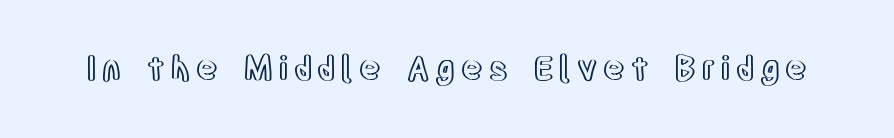
{"italic": "no", "width": "condensed", "x_height": "large", "monospaced": "no", "underline": "no", "glyph_px": 33}
